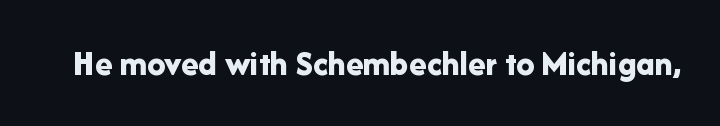
The image shows 36 px bold sans-serif type, upright; set normal letter spacing, not underlined; low stroke contrast and a medium x-height.
